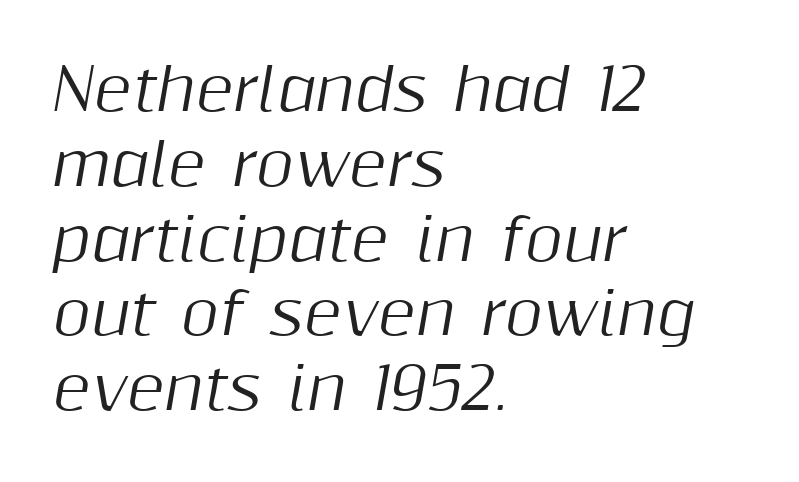
A normal amount of white space separates one row of letters from the next. This rendering features lettering with no underline. Characters follow at the spacing the type designer built in. This sample uses an oblique cut, with every glyph tilted off the vertical.
